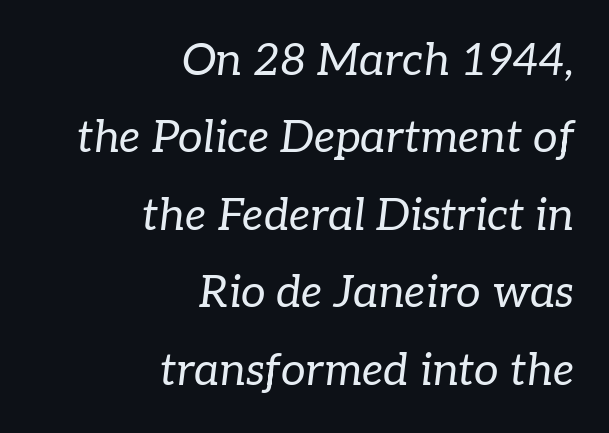
A typesetter would call this proportional, since set widths differ per character. Bare-footed words on every line. Old-style or modern, the face here clearly has serifs. The gaps between neighbouring characters are ordinary and unremarkable. No letter is thick-stroked: the sample isn't bold. Alignment: flush right.
